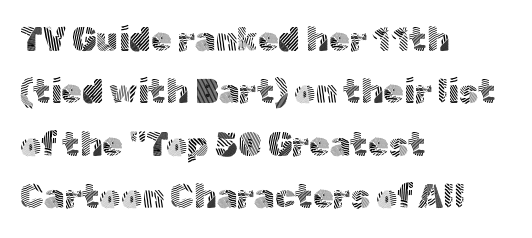
Is there much room between lines? A standard amount, neither cramped nor airy. Quick note: not italic, upright. In terms of letterspacing, this is plain default setting. Stems and bowls with no extra thickness — not bold.
